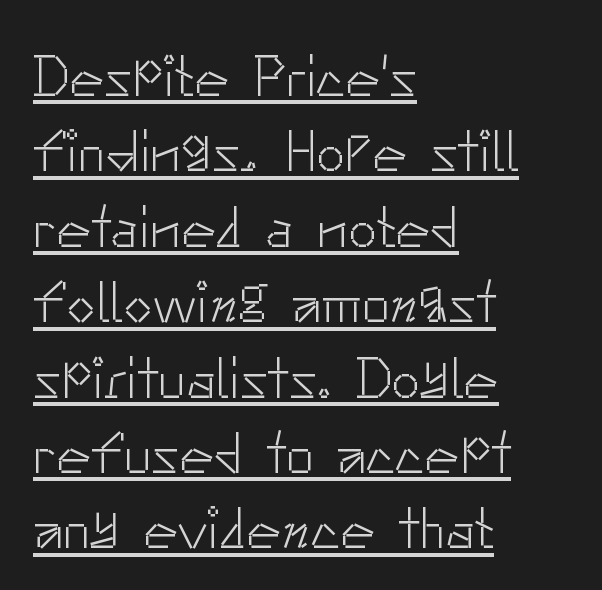
The image shows 58 px light sans-serif type, upright; set left-aligned, normal line spacing (1.3x), normal letter spacing, underlined; low stroke contrast and a small x-height.
